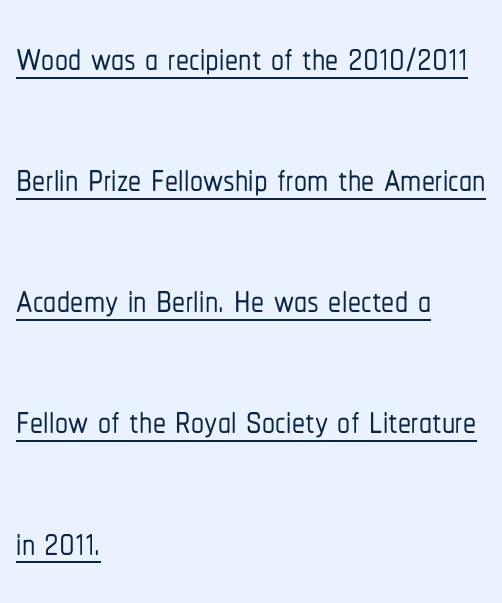
Q: Is the text italic (slanted)? A: No, it is upright.
Q: Is the typeface a serif or a sans-serif typeface? A: Sans-serif.
Q: Is the text underlined? A: Yes.
Q: How is the paragraph aligned? A: Left-aligned.
Q: Is the spacing between letters normal or unusually wide? A: Normal.
Q: Is the spacing between lines tight, normal or loose? A: Loose.
Q: Width (condensed, normal, or wide)? A: Condensed.
Q: Stroke contrast? A: Low.
Q: x-height? A: Medium.
Q: Monospaced? A: No.
